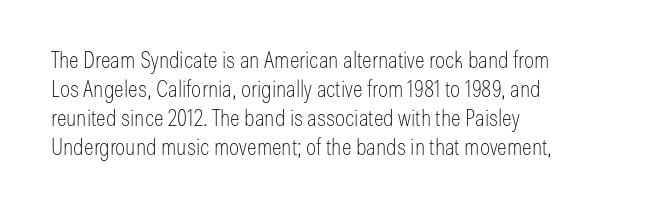
Q: Is the text bold? A: No.
Q: Is the text italic (slanted)? A: No, it is upright.
Q: Is the text underlined? A: No.
Q: How is the paragraph aligned? A: Left-aligned.
Q: Is the spacing between letters normal or unusually wide? A: Normal.
Q: Is the spacing between lines tight, normal or loose? A: Normal.
